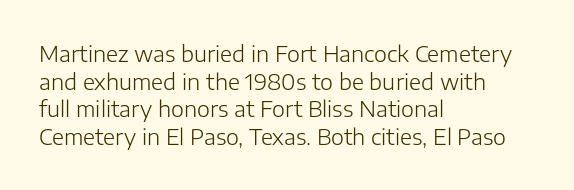
Q: Is the text bold? A: No.
Q: Is the text italic (slanted)? A: No, it is upright.
Q: Is the text underlined? A: No.
Q: How is the paragraph aligned? A: Left-aligned.
Q: Is the spacing between letters normal or unusually wide? A: Normal.
Q: Is the spacing between lines tight, normal or loose? A: Normal.
